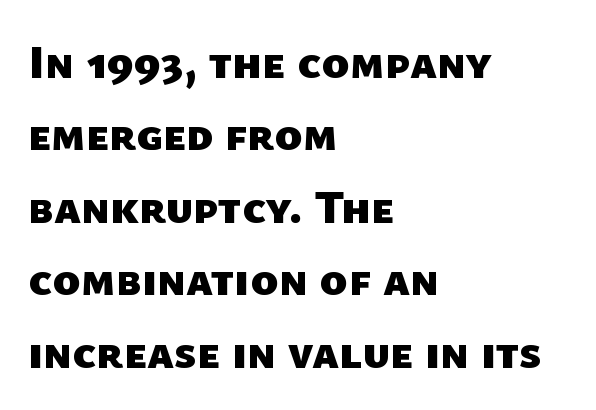
{"serif": "no", "bold": "yes", "weight": "heavy", "width": "normal", "stroke_contrast": "low", "x_height": "medium", "monospaced": "no", "underline": "no", "align": "left", "line_spacing": "normal", "line_spacing_ratio": 1.54, "letter_spacing": "normal", "letter_spacing_em": 0.0, "glyph_px": 47}
